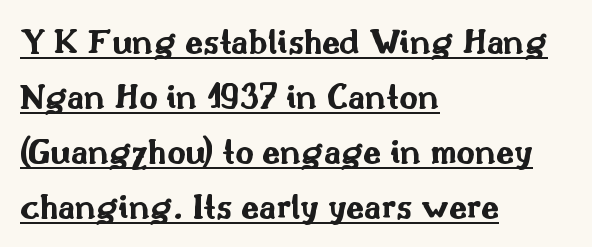
{"serif": "no", "italic": "no", "bold": "yes", "weight": "bold", "width": "wide", "stroke_contrast": "medium", "x_height": "small", "monospaced": "no", "underline": "yes", "align": "left", "line_spacing": "normal", "line_spacing_ratio": 1.53, "letter_spacing": "normal", "letter_spacing_em": 0.0, "glyph_px": 36}
